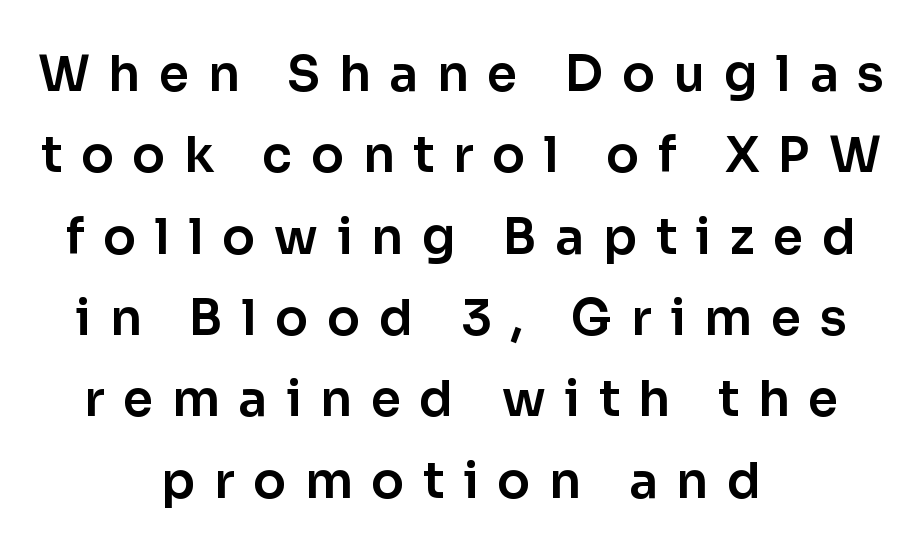
{"serif": "no", "italic": "no", "width": "normal", "stroke_contrast": "low", "x_height": "medium", "monospaced": "no", "underline": "no", "align": "center", "line_spacing": "normal", "line_spacing_ratio": 1.66, "letter_spacing": "wide", "letter_spacing_em": 0.38, "glyph_px": 49}
